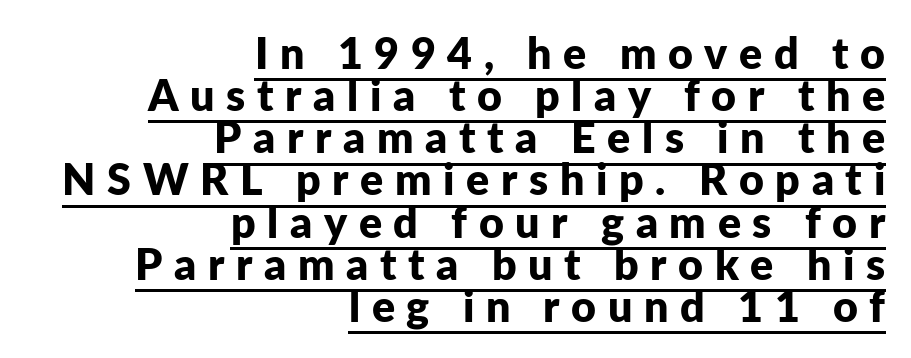
The image shows 43 px bold sans-serif type, upright; set right-aligned, tight line spacing (0.98x), unusually wide letter spacing (+0.27 em), underlined; low stroke contrast and a medium x-height.
